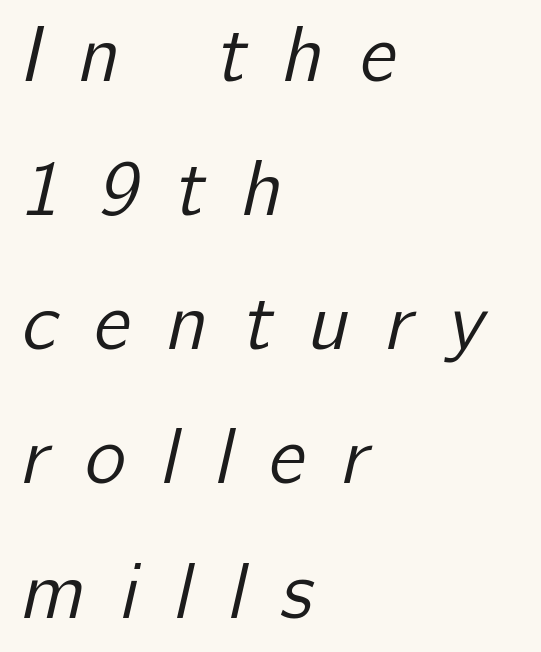
Q: Is the text bold? A: No.
Q: Is the typeface a serif or a sans-serif typeface? A: Sans-serif.
Q: Is the text underlined? A: No.
Q: How is the paragraph aligned? A: Left-aligned.
Q: Is the spacing between letters normal or unusually wide? A: Unusually wide.
Q: Width (condensed, normal, or wide)? A: Normal.
Q: Stroke contrast? A: Low.
Q: x-height? A: Medium.
Q: Monospaced? A: No.
